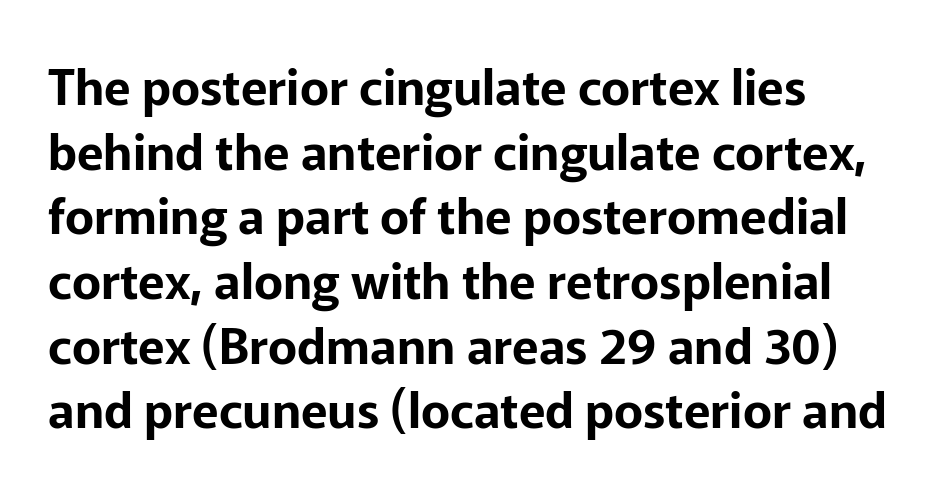
Q: Is the text italic (slanted)? A: No, it is upright.
Q: Is the typeface a serif or a sans-serif typeface? A: Sans-serif.
Q: Is the text underlined? A: No.
Q: How is the paragraph aligned? A: Left-aligned.
Q: Is the spacing between letters normal or unusually wide? A: Normal.
Q: Is the spacing between lines tight, normal or loose? A: Normal.
Q: Width (condensed, normal, or wide)? A: Normal.
Q: Stroke contrast? A: Low.
Q: x-height? A: Medium.
Q: Monospaced? A: No.
